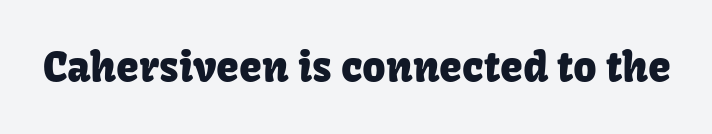
Q: Is the text italic (slanted)? A: No, it is upright.
Q: Is the typeface a serif or a sans-serif typeface? A: Sans-serif.
Q: Is the text underlined? A: No.
Q: Is the spacing between letters normal or unusually wide? A: Normal.
Q: Width (condensed, normal, or wide)? A: Normal.
Q: Stroke contrast? A: Low.
Q: x-height? A: Medium.
Q: Monospaced? A: No.
